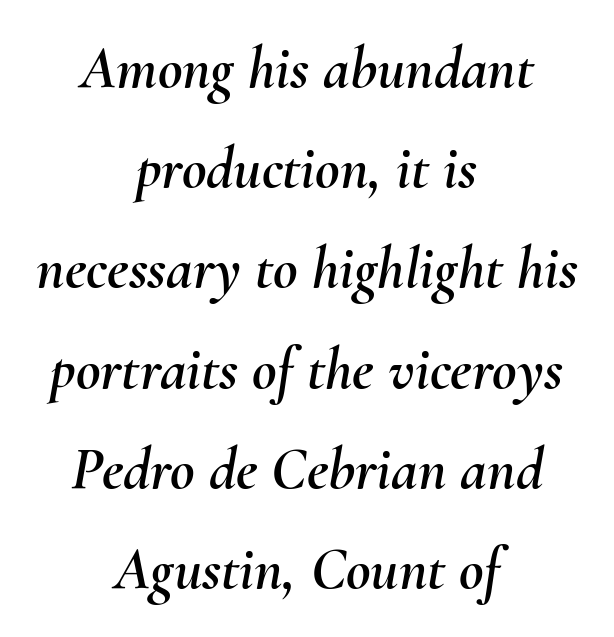
Each letter keeps its own natural width here, so spacing adapts to shape. No extra tracking has been applied to these lines. This is oblique type, the kind used for emphasis or titles. These lines are centered, leaving both edges ragged. Rows of type keep a routine distance in the vertical direction. The space directly below the letters is spotless.
